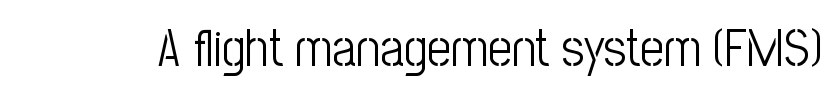
Q: Is the text bold? A: No.
Q: Is the text italic (slanted)? A: No, it is upright.
Q: Is the typeface a serif or a sans-serif typeface? A: Sans-serif.
Q: Is the text underlined? A: No.
Q: Is the spacing between letters normal or unusually wide? A: Normal.
Q: Width (condensed, normal, or wide)? A: Condensed.
Q: Stroke contrast? A: Low.
Q: x-height? A: Medium.
Q: Monospaced? A: No.
